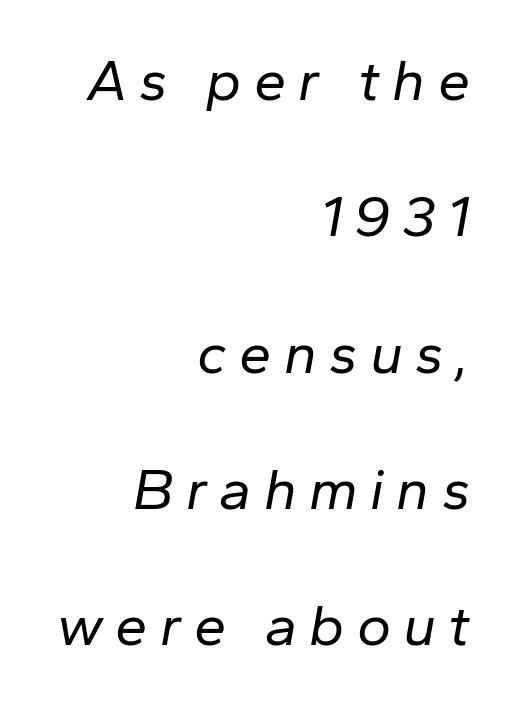
The image shows 58 px regular-weight type, italic (leaning right); set right-aligned, loose line spacing (2.35x), unusually wide letter spacing (+0.21 em), not underlined; low stroke contrast and a medium x-height.
